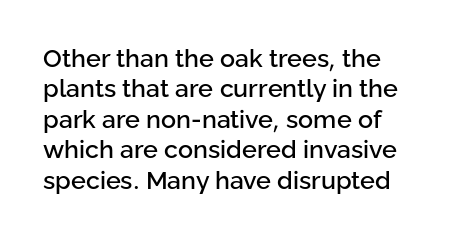
Q: Is the text italic (slanted)? A: No, it is upright.
Q: Is the text underlined? A: No.
Q: Is the spacing between letters normal or unusually wide? A: Normal.
